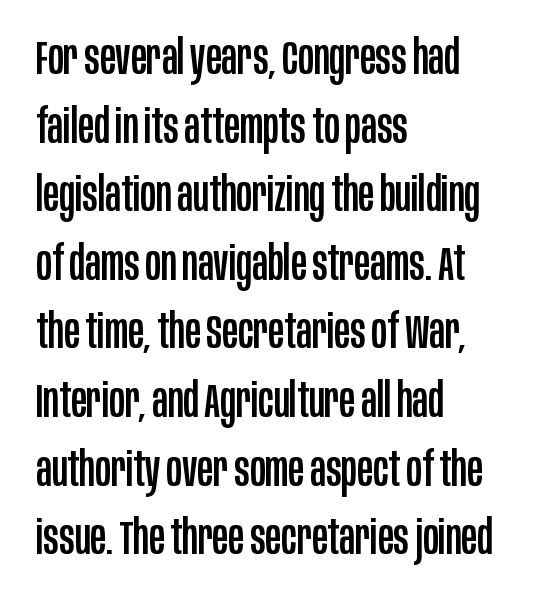
Q: Is the text italic (slanted)? A: No, it is upright.
Q: Is the typeface a serif or a sans-serif typeface? A: Sans-serif.
Q: Is the text underlined? A: No.
Q: How is the paragraph aligned? A: Left-aligned.
Q: Is the spacing between letters normal or unusually wide? A: Normal.
Q: Is the spacing between lines tight, normal or loose? A: Normal.
Q: Width (condensed, normal, or wide)? A: Condensed.
Q: Stroke contrast? A: Low.
Q: x-height? A: Large.
Q: Monospaced? A: No.
